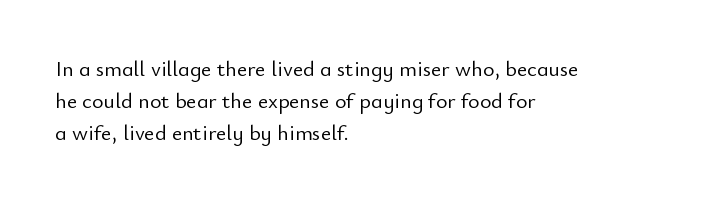
Weight: in the light-to-regular range. These lines keep a tight, regular rhythm from letter to letter. Any mark beneath the type? The region is blank. Left-aligned paragraph, ragged on the right. If you drew a line through each stem, it would be perfectly vertical. Honestly, the row spacing looks completely unremarkable.
